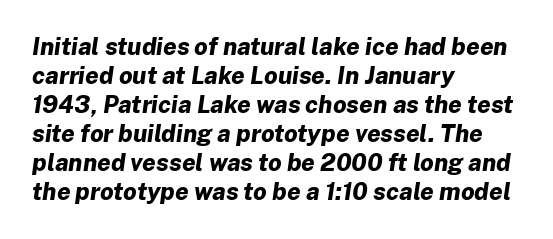
Q: Is the text bold? A: Yes.
Q: Is the text italic (slanted)? A: Yes, it leans right by about 8 degrees.
Q: Is the text underlined? A: No.
Q: How is the paragraph aligned? A: Left-aligned.
Q: Is the spacing between letters normal or unusually wide? A: Normal.
